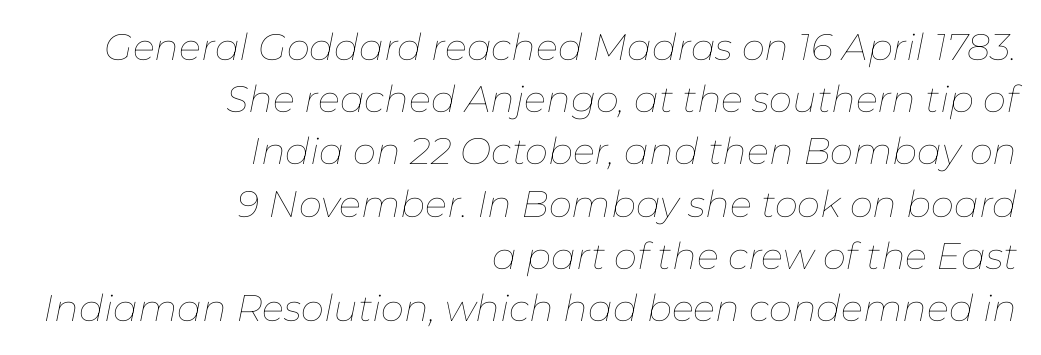
{"italic": "yes", "lean": "right", "slant_degrees": 11, "bold": "no", "weight": "thin", "width": "normal", "stroke_contrast": "low", "x_height": "medium", "monospaced": "no", "underline": "no", "align": "right", "line_spacing": "normal", "line_spacing_ratio": 1.41, "letter_spacing": "normal", "letter_spacing_em": 0.0, "glyph_px": 37}
